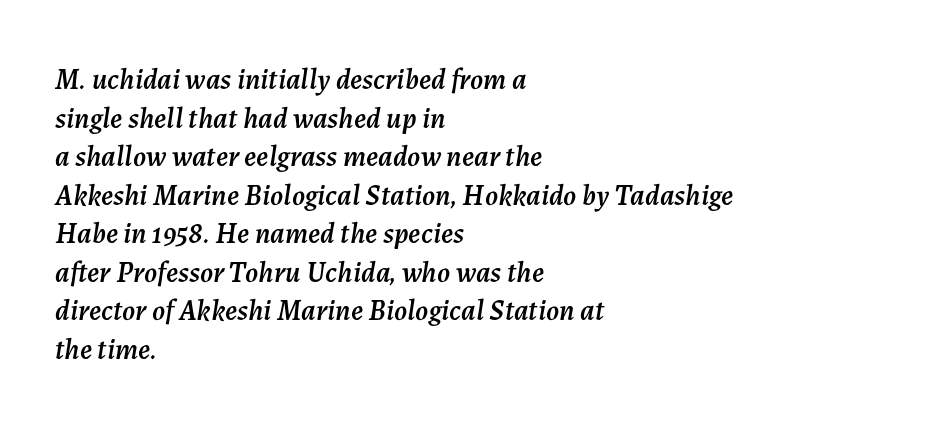
The image shows 29 px text type, italic (leaning right); set left-aligned, normal line spacing (1.33x), normal letter spacing, not underlined; medium stroke contrast and a medium x-height.
